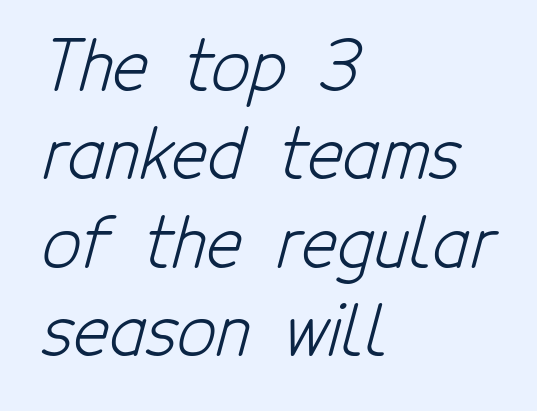
The image shows 68 px light, condensed sans-serif type; set left-aligned, normal line spacing (1.3x), normal letter spacing, not underlined; low stroke contrast and a medium x-height.
